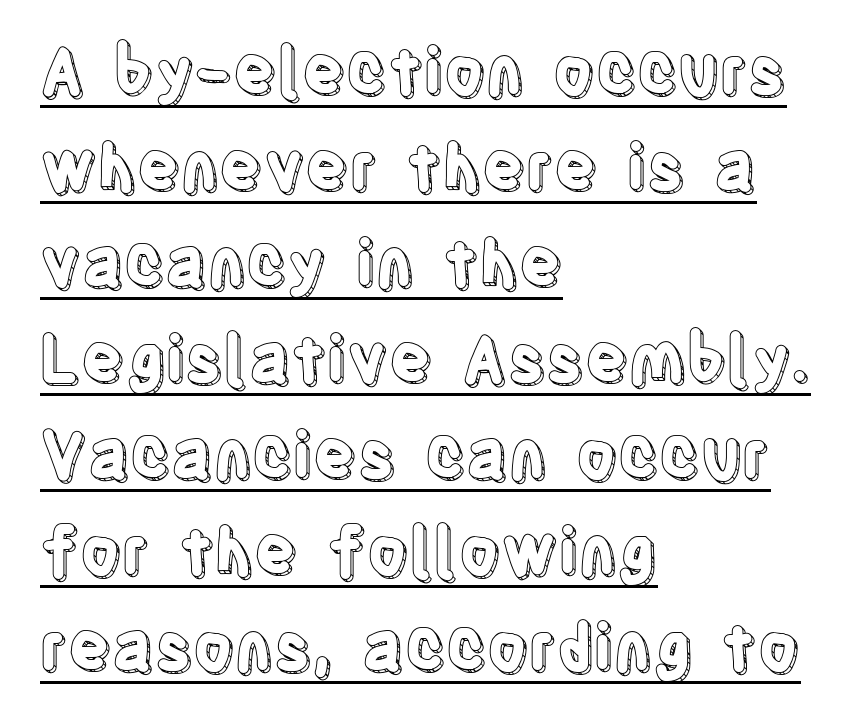
Q: Is the text italic (slanted)? A: No, it is upright.
Q: Is the text underlined? A: Yes.
Q: How is the paragraph aligned? A: Left-aligned.
Q: Is the spacing between letters normal or unusually wide? A: Normal.
Q: Is the spacing between lines tight, normal or loose? A: Normal.
Q: Width (condensed, normal, or wide)? A: Condensed.
Q: x-height? A: Large.
Q: Monospaced? A: No.
